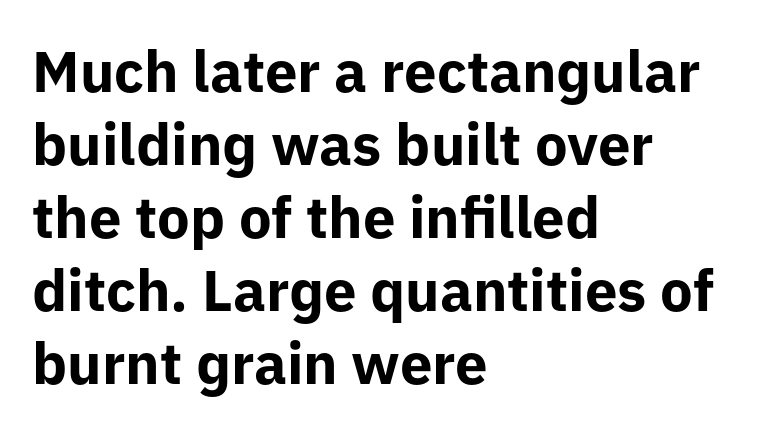
The image shows 58 px bold sans-serif type, upright; set left-aligned, normal line spacing (1.26x), normal letter spacing, not underlined; low stroke contrast and a medium x-height.
